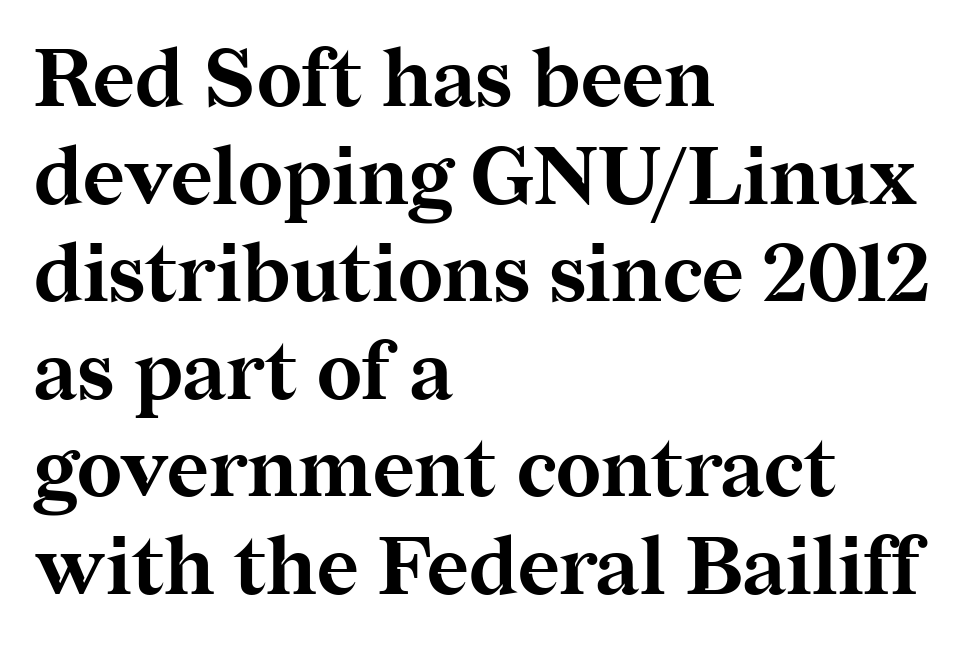
Q: Is the text bold? A: Yes.
Q: Is the text italic (slanted)? A: No, it is upright.
Q: Is the typeface a serif or a sans-serif typeface? A: Serif.
Q: Is the text underlined? A: No.
Q: How is the paragraph aligned? A: Left-aligned.
Q: Is the spacing between letters normal or unusually wide? A: Normal.
Q: Width (condensed, normal, or wide)? A: Normal.
Q: Stroke contrast? A: Medium.
Q: x-height? A: Medium.
Q: Monospaced? A: No.
